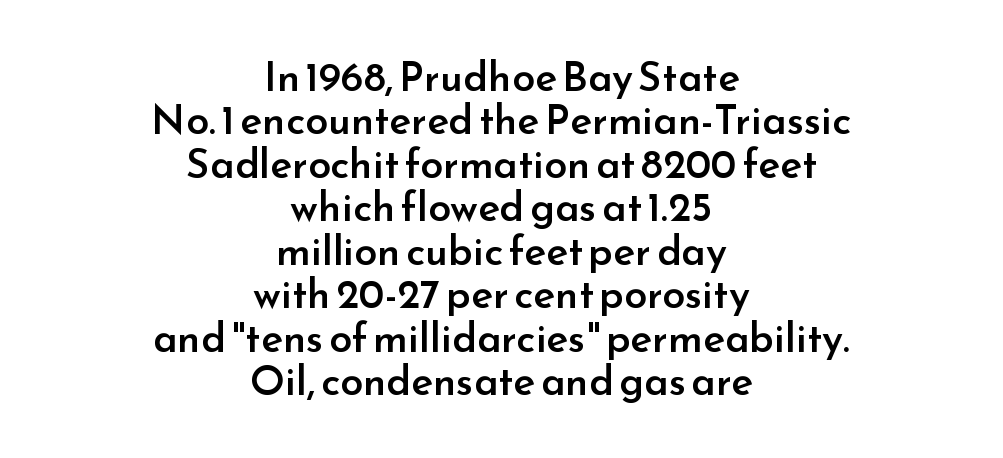
Compared with typical body copy, the letter spacing here is the same. The strip under each line holds only bare page. The letters advance in unequal steps, a hallmark of proportional type. The text block is weighted toward neither margin, spreading evenly from the middle. Every character sits straight up, as roman type does. Summary of vertical rhythm: compact, with narrow interline spacing.
